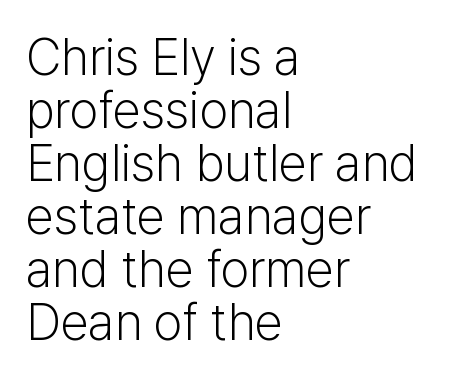
{"serif": "no", "italic": "no", "bold": "no", "weight": "light", "width": "normal", "stroke_contrast": "low", "x_height": "medium", "monospaced": "no", "underline": "no", "align": "left", "line_spacing": "tight", "line_spacing_ratio": 1.04, "letter_spacing": "normal", "letter_spacing_em": 0.0, "glyph_px": 51}
